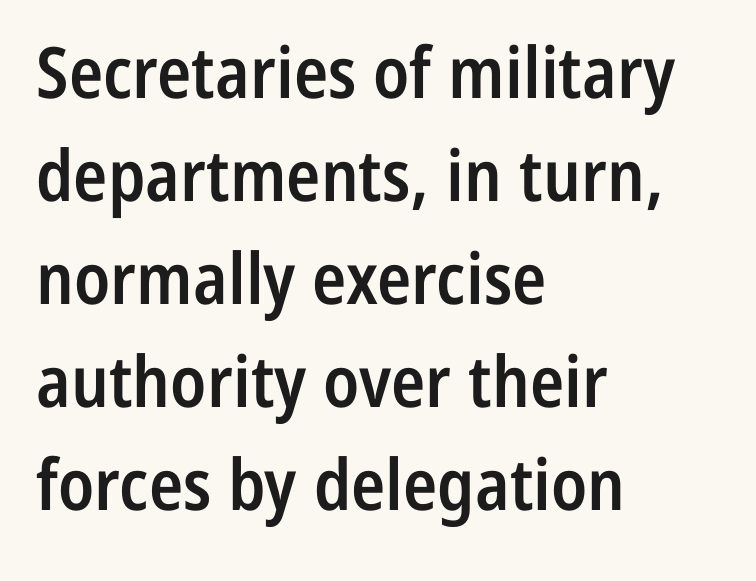
Spacing verdict: proportional, widths tailored to each character. Check where the strokes stop: nothing finishes them off — pure sans. Rendered with straight, roman letterforms. The space between consecutive lines is moderate.
